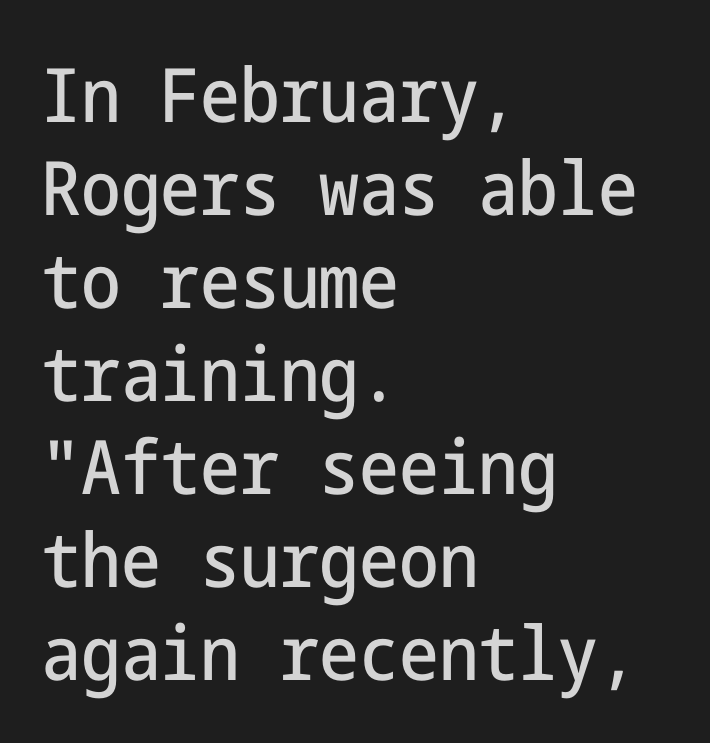
Q: Is the text italic (slanted)? A: No, it is upright.
Q: Is the typeface a serif or a sans-serif typeface? A: Sans-serif.
Q: Is the text underlined? A: No.
Q: How is the paragraph aligned? A: Left-aligned.
Q: Is the spacing between letters normal or unusually wide? A: Normal.
Q: Width (condensed, normal, or wide)? A: Condensed.
Q: Stroke contrast? A: Low.
Q: x-height? A: Medium.
